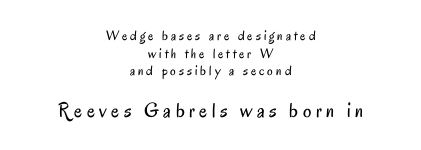
Q: Is the text bold? A: No.
Q: Is the text italic (slanted)? A: No, it is upright.
Q: Is the text underlined? A: No.
Q: How is the paragraph aligned? A: Centered.
Q: Is the spacing between letters normal or unusually wide? A: Unusually wide.
Q: Is the spacing between lines tight, normal or loose? A: Normal.
Q: Which block of text is set in a larger size, the first (top) or the second (bottom)? A: The second (bottom) one.
